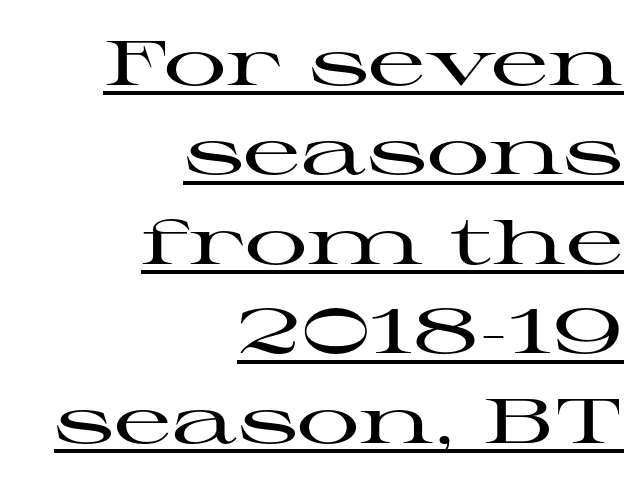
{"serif": "yes", "italic": "no", "width": "wide", "stroke_contrast": "high", "x_height": "medium", "monospaced": "no", "underline": "yes", "align": "right", "line_spacing": "normal", "line_spacing_ratio": 1.42, "letter_spacing": "normal", "letter_spacing_em": 0.0, "glyph_px": 63}
